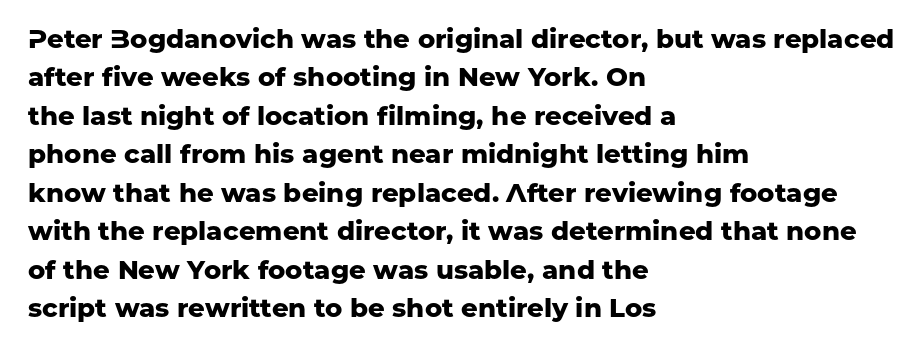
Q: Is the text bold? A: Yes.
Q: Is the text italic (slanted)? A: No, it is upright.
Q: Is the text underlined? A: No.
Q: How is the paragraph aligned? A: Left-aligned.
Q: Is the spacing between letters normal or unusually wide? A: Normal.
Q: Is the spacing between lines tight, normal or loose? A: Normal.
